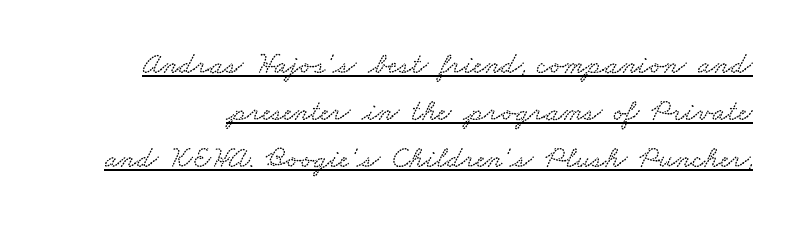
Q: Is the text underlined? A: Yes.
Q: Is the spacing between letters normal or unusually wide? A: Normal.
Q: Is the spacing between lines tight, normal or loose? A: Normal.
Q: Width (condensed, normal, or wide)? A: Wide.
Q: Stroke contrast? A: Low.
Q: x-height? A: Small.
Q: Monospaced? A: No.
